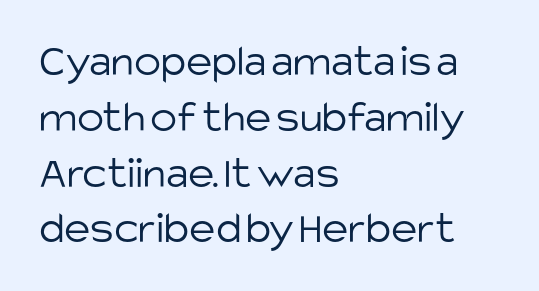
Q: Is the text bold? A: No.
Q: Is the text italic (slanted)? A: No, it is upright.
Q: Is the typeface a serif or a sans-serif typeface? A: Sans-serif.
Q: Is the text underlined? A: No.
Q: How is the paragraph aligned? A: Left-aligned.
Q: Is the spacing between letters normal or unusually wide? A: Normal.
Q: Width (condensed, normal, or wide)? A: Normal.
Q: Stroke contrast? A: Low.
Q: x-height? A: Large.
Q: Monospaced? A: No.
